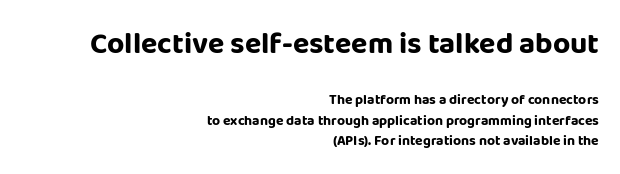
In terms of leading, this rendering sits right in the middle. Here the designer chose a conventional face with non-uniform glyph widths. Ordinary non-slanted type is in use. Has an underline been added? It has not.
